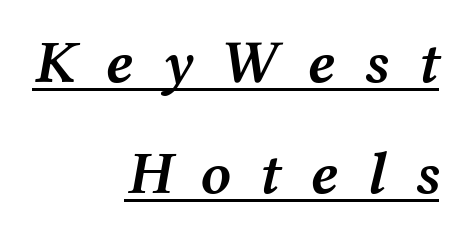
Designer's note — italics engaged. Every row of glyphs terminates at an identical x-position on the right. This is underlined copy, the kind a proofreader might mark for attention. Each letter keeps its own natural width here, so spacing adapts to shape. A typesetter would call this heavily tracked-out type.
